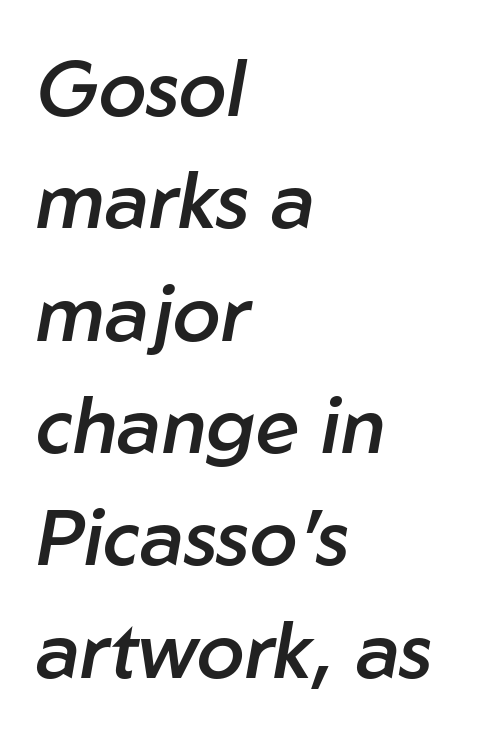
{"italic": "yes", "lean": "right", "slant_degrees": 10, "bold": "semi", "weight": "semibold", "width": "normal", "stroke_contrast": "low", "x_height": "medium", "monospaced": "no", "underline": "no", "align": "left", "line_spacing": "normal", "line_spacing_ratio": 1.44, "letter_spacing": "normal", "letter_spacing_em": 0.0, "glyph_px": 78}
